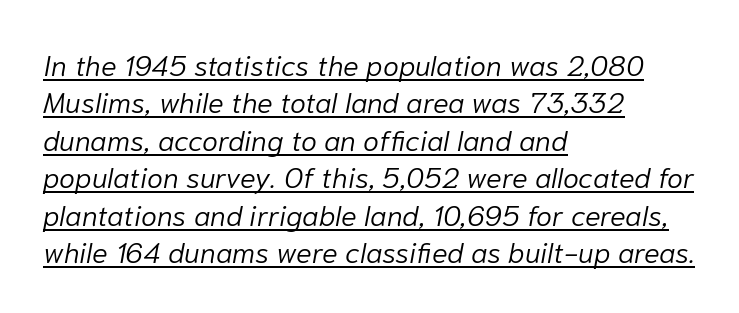
Q: Is the text bold? A: No.
Q: Is the text italic (slanted)? A: Yes, it leans right by about 10 degrees.
Q: Is the text underlined? A: Yes.
Q: How is the paragraph aligned? A: Left-aligned.
Q: Is the spacing between letters normal or unusually wide? A: Normal.
Q: Is the spacing between lines tight, normal or loose? A: Normal.
Q: Width (condensed, normal, or wide)? A: Normal.
Q: Stroke contrast? A: Low.
Q: x-height? A: Medium.
Q: Monospaced? A: No.
